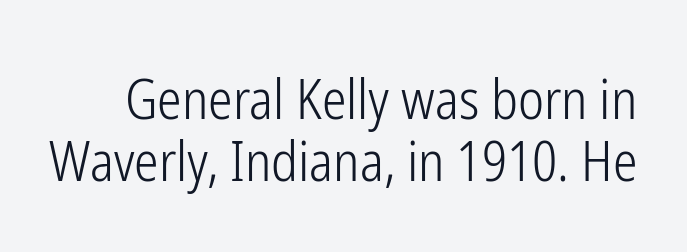
Q: Is the text bold? A: No.
Q: Is the text italic (slanted)? A: No, it is upright.
Q: Is the typeface a serif or a sans-serif typeface? A: Sans-serif.
Q: Is the text underlined? A: No.
Q: Is the spacing between letters normal or unusually wide? A: Normal.
Q: Is the spacing between lines tight, normal or loose? A: Tight.
Q: Width (condensed, normal, or wide)? A: Condensed.
Q: Stroke contrast? A: Low.
Q: x-height? A: Medium.
Q: Monospaced? A: No.
